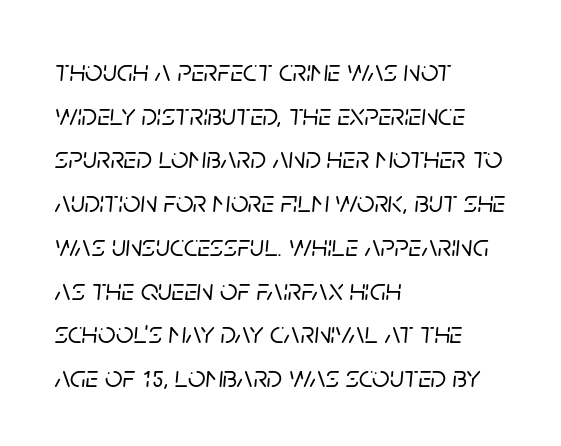
Q: Is the text italic (slanted)? A: Yes, it leans right by about 5 degrees.
Q: Is the text underlined? A: No.
Q: How is the paragraph aligned? A: Left-aligned.
Q: Is the spacing between letters normal or unusually wide? A: Normal.
Q: Is the spacing between lines tight, normal or loose? A: Normal.
Q: Width (condensed, normal, or wide)? A: Normal.
Q: Stroke contrast? A: Low.
Q: x-height? A: Large.
Q: Monospaced? A: No.
